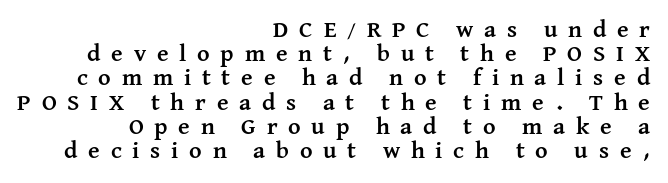
{"italic": "no", "bold": "yes", "underline": "no", "align": "right", "line_spacing": "tight", "line_spacing_ratio": 1.01, "letter_spacing": "wide", "letter_spacing_em": 0.45, "glyph_px": 24}
